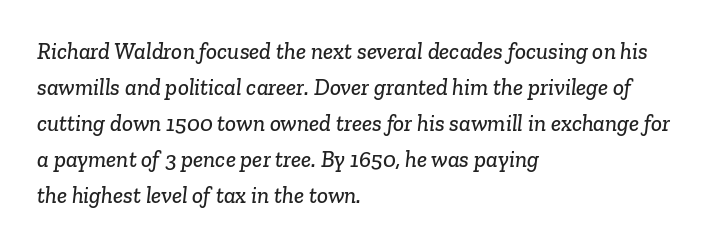
The image shows 23 px text type; set left-aligned, normal line spacing (1.56x), normal letter spacing, not underlined.
